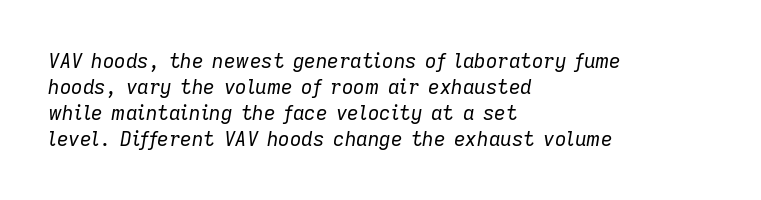
All the whitespace from short lines collects on the right. Any mark beneath the type? The region is blank. Leading matches the norm, producing a regular column. This rendering leaves character spacing at its baseline value.
